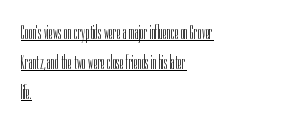
{"italic": "no", "bold": "no", "underline": "yes", "align": "left", "line_spacing": "normal", "line_spacing_ratio": 1.5, "letter_spacing": "normal", "letter_spacing_em": 0.0, "glyph_px": 20}
